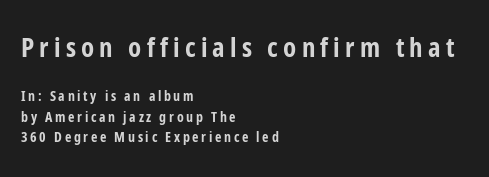
Typesetter's note — upper block bumped up in size, lower block left smaller. Each line starts at the same left margin while the right side varies. Descenders are the only things crossing below the line. The letters stand straight up with perfectly vertical stems.
